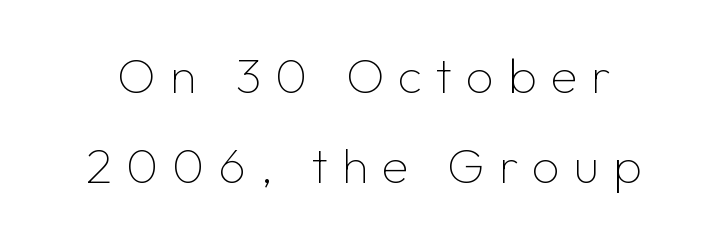
Q: Is the text bold? A: No.
Q: Is the text italic (slanted)? A: No, it is upright.
Q: Is the typeface a serif or a sans-serif typeface? A: Sans-serif.
Q: Is the text underlined? A: No.
Q: Is the spacing between letters normal or unusually wide? A: Unusually wide.
Q: Width (condensed, normal, or wide)? A: Normal.
Q: Stroke contrast? A: Low.
Q: x-height? A: Medium.
Q: Monospaced? A: No.
